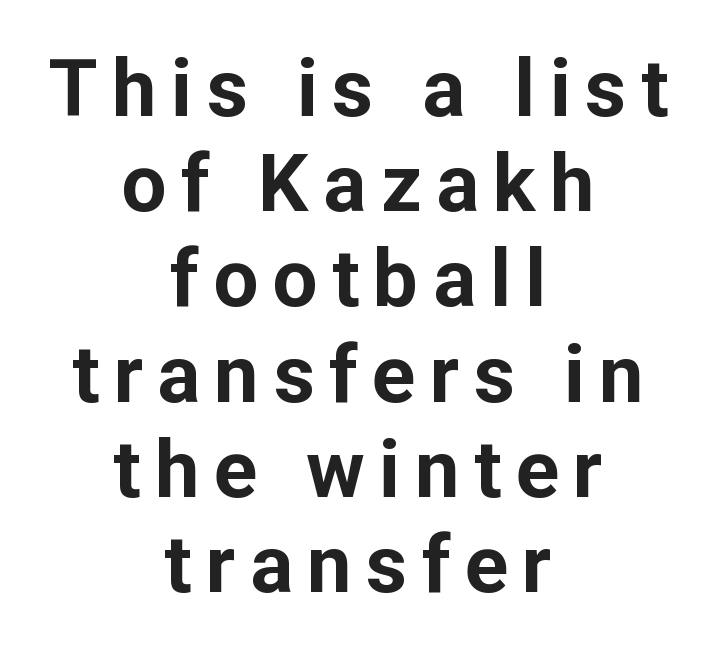
Q: Is the text bold? A: Yes.
Q: Is the text italic (slanted)? A: No, it is upright.
Q: Is the typeface a serif or a sans-serif typeface? A: Sans-serif.
Q: Is the text underlined? A: No.
Q: How is the paragraph aligned? A: Centered.
Q: Width (condensed, normal, or wide)? A: Normal.
Q: Stroke contrast? A: Low.
Q: x-height? A: Medium.
Q: Monospaced? A: No.
